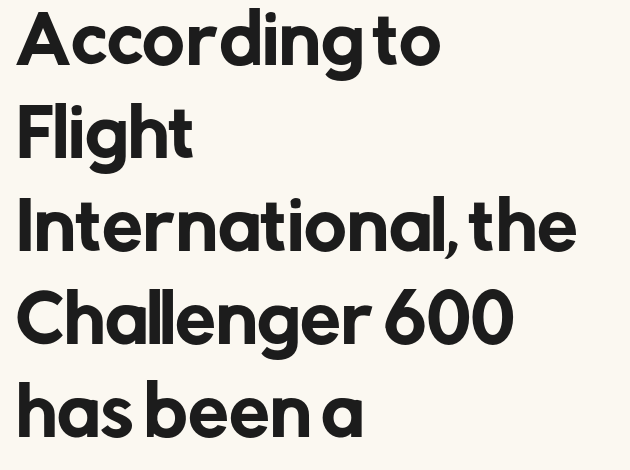
The image shows 65 px sans-serif type, upright; set left-aligned, normal line spacing (1.43x), normal letter spacing, not underlined; low stroke contrast and a medium x-height.
